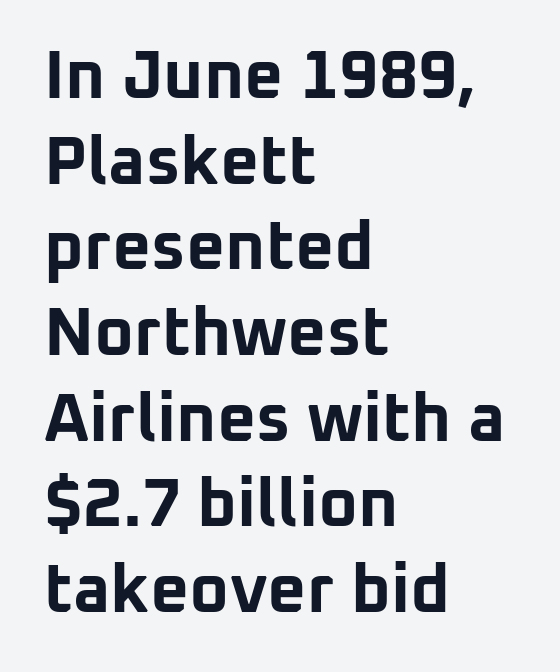
Q: Is the text bold? A: Yes.
Q: Is the text italic (slanted)? A: No, it is upright.
Q: Is the typeface a serif or a sans-serif typeface? A: Sans-serif.
Q: Is the text underlined? A: No.
Q: How is the paragraph aligned? A: Left-aligned.
Q: Is the spacing between letters normal or unusually wide? A: Normal.
Q: Is the spacing between lines tight, normal or loose? A: Normal.
Q: Width (condensed, normal, or wide)? A: Normal.
Q: Stroke contrast? A: Low.
Q: x-height? A: Medium.
Q: Monospaced? A: No.
